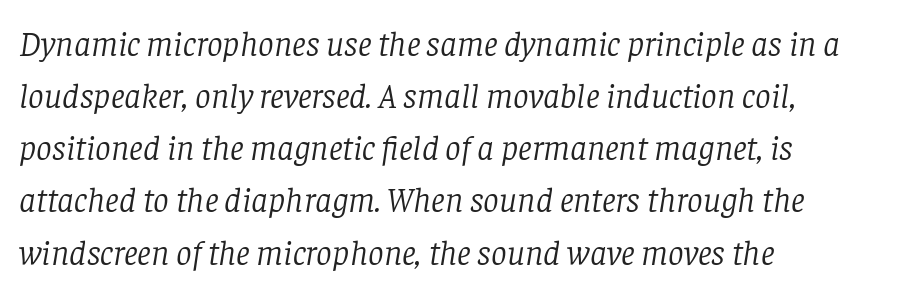
{"serif": "yes", "italic": "yes", "lean": "right", "slant_degrees": 8, "bold": "no", "weight": "light", "width": "normal", "stroke_contrast": "low", "x_height": "large", "monospaced": "no", "underline": "no", "align": "left", "line_spacing": "normal", "line_spacing_ratio": 1.49, "letter_spacing": "normal", "letter_spacing_em": 0.0, "glyph_px": 35}
